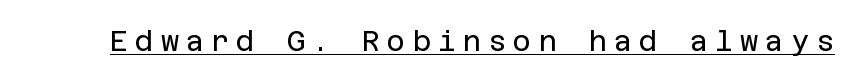
Is the type heavy? It reads as light-to-regular instead. The face used here is a sans, in the tradition of grotesques and geometrics. Students, note that the glyphs here are deliberately spaced far apart. This sample carries an underscore along the baseline area.
